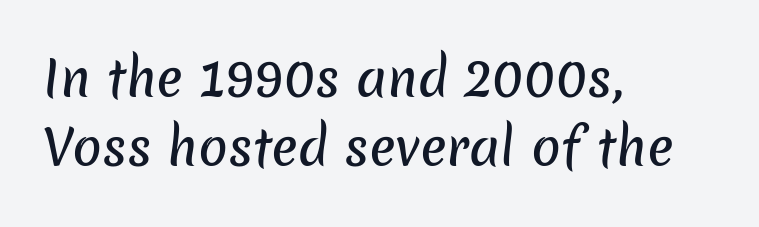
The baseline area is clear. Is the block centered? No — it sits flush against the left margin. You could call the tracking neutral — neither tight nor loose. Does the leading feel generous? No, just average.
